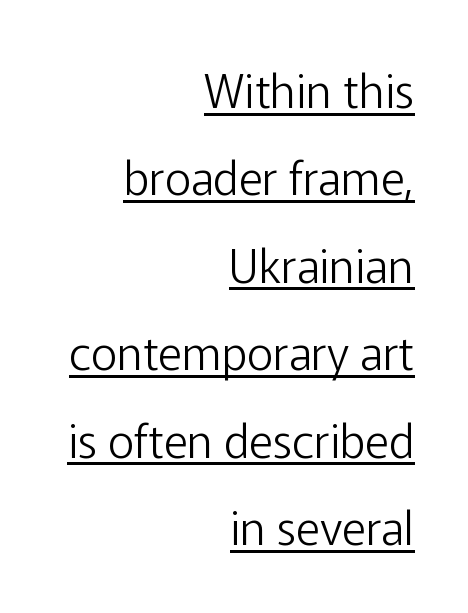
Q: Is the text bold? A: No.
Q: Is the text italic (slanted)? A: No, it is upright.
Q: Is the typeface a serif or a sans-serif typeface? A: Sans-serif.
Q: Is the text underlined? A: Yes.
Q: How is the paragraph aligned? A: Right-aligned.
Q: Is the spacing between letters normal or unusually wide? A: Normal.
Q: Is the spacing between lines tight, normal or loose? A: Loose.
Q: Width (condensed, normal, or wide)? A: Normal.
Q: Stroke contrast? A: Low.
Q: x-height? A: Medium.
Q: Monospaced? A: No.
